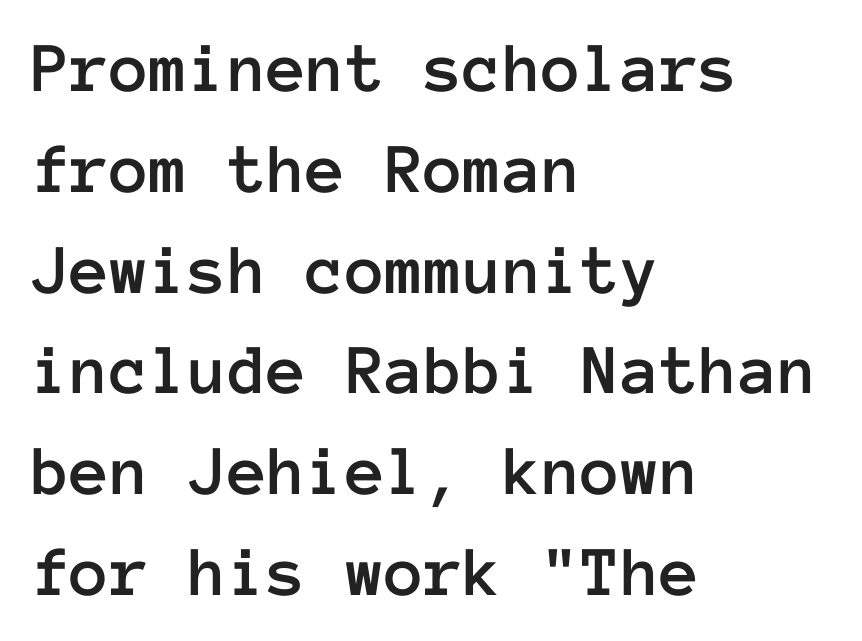
The image shows 72 px text type, upright, monospaced; set left-aligned, normal line spacing (1.4x), normal letter spacing, not underlined; low stroke contrast and a medium x-height.
